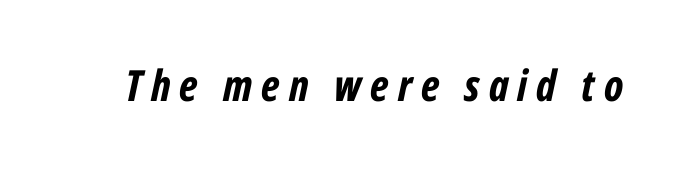
The image shows 43 px bold, condensed type, italic (leaning right); set unusually wide letter spacing (+0.21 em), not underlined; low stroke contrast and a medium x-height.
